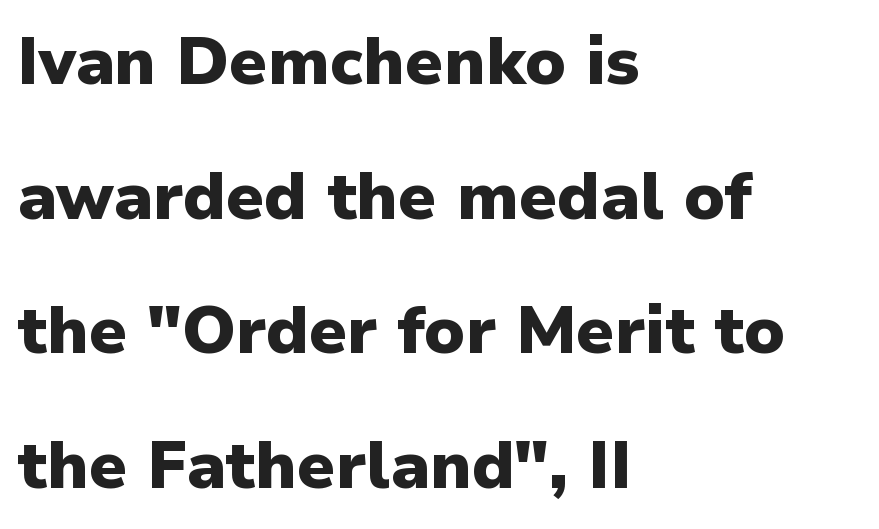
Is the block centered? No — it sits flush against the left margin. You could not count columns in this text — the font is proportionally spaced. Standard letterfit; no display-style spreading of the glyphs. A typesetter would mark this as roman, not italic. Decoration check: the copy has no underline.
